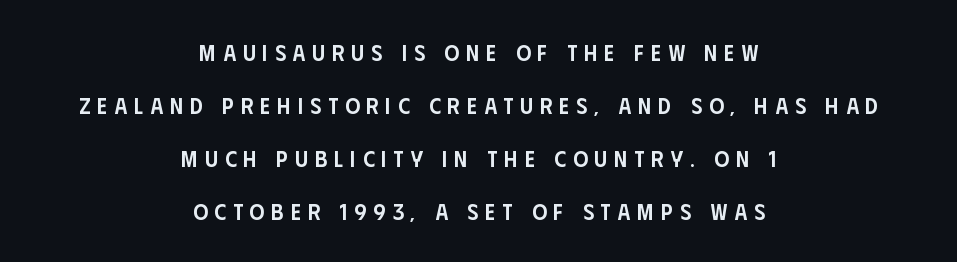
The passage shown is semibold, sitting just below true bold. A student would call this center alignment; a typographer would say set centered. The specimen omits any rule beneath the text block's lines. A typesetter would mark this as roman, not italic.
